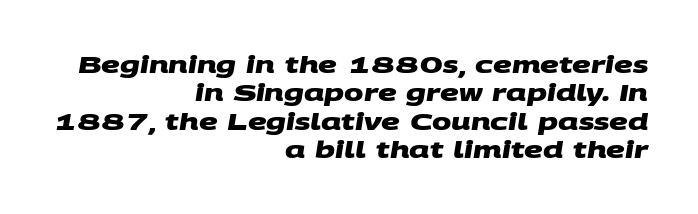
Q: Is the text bold? A: Yes.
Q: Is the text underlined? A: No.
Q: How is the paragraph aligned? A: Right-aligned.
Q: Is the spacing between letters normal or unusually wide? A: Normal.
